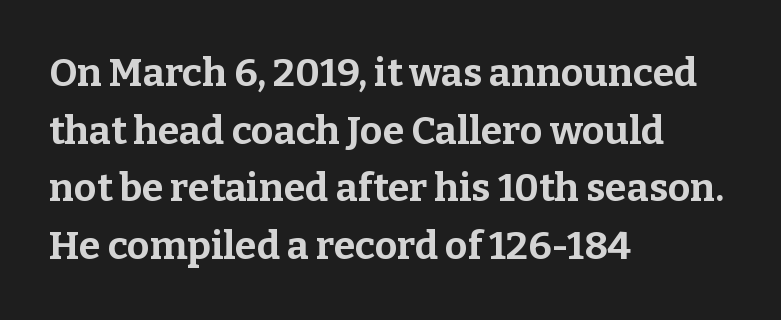
Notice how the passage keeps a crisp vertical edge on the left only. Think of a printed novel: that variable character pitch is what you see here. The glyphs are unaccompanied by any horizontal stroke below them. Designer's note — italics off, roman on.
